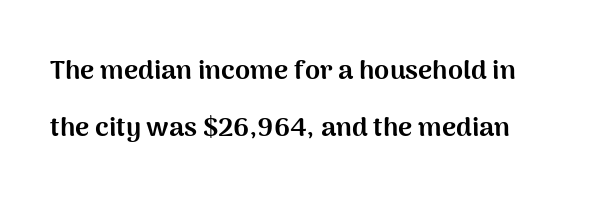
Q: Is the text bold? A: Yes.
Q: Is the text italic (slanted)? A: No, it is upright.
Q: Is the text underlined? A: No.
Q: Is the spacing between letters normal or unusually wide? A: Normal.
Q: Is the spacing between lines tight, normal or loose? A: Loose.
